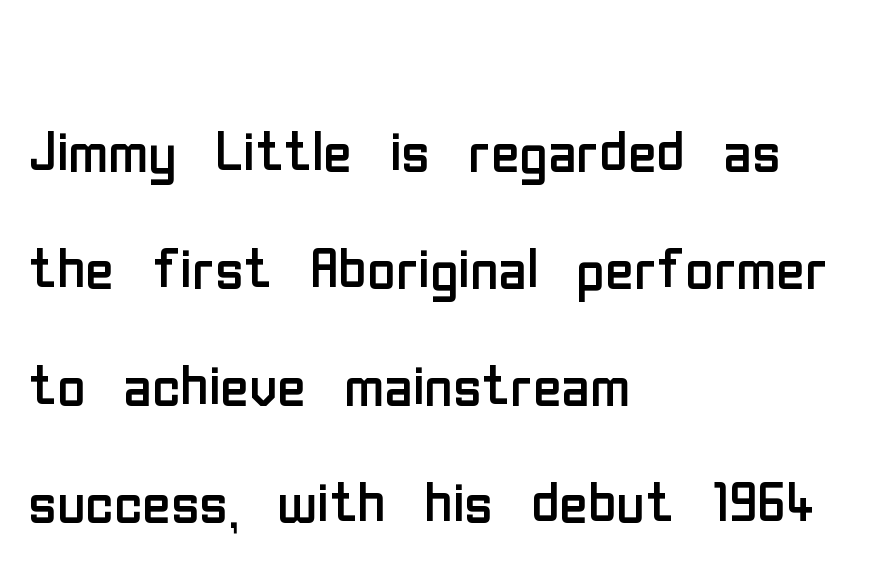
Q: Is the text bold? A: No.
Q: Is the text italic (slanted)? A: No, it is upright.
Q: Is the typeface a serif or a sans-serif typeface? A: Sans-serif.
Q: Is the text underlined? A: No.
Q: How is the paragraph aligned? A: Left-aligned.
Q: Is the spacing between letters normal or unusually wide? A: Normal.
Q: Is the spacing between lines tight, normal or loose? A: Normal.
Q: Width (condensed, normal, or wide)? A: Condensed.
Q: Stroke contrast? A: Low.
Q: x-height? A: Medium.
Q: Monospaced? A: No.
